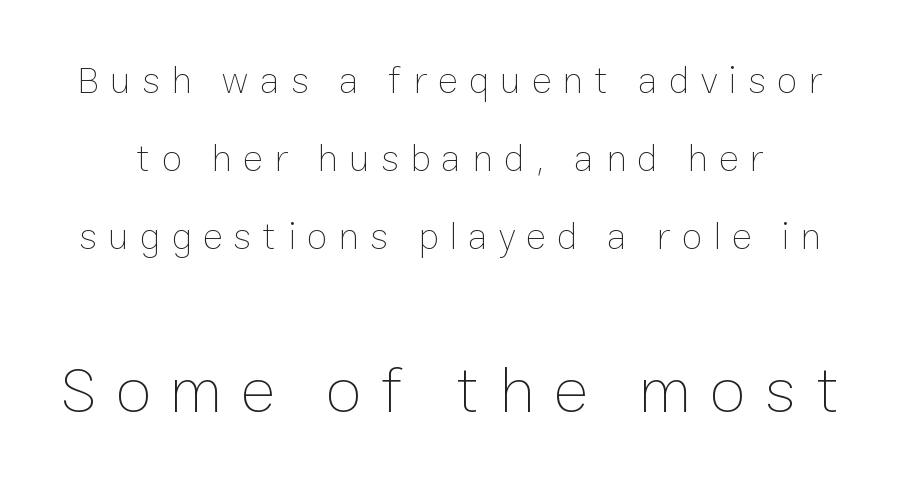
The image shows 66 px thin type, upright; set loose line spacing (2.05x), unusually wide letter spacing (+0.29 em), not underlined; the second (bottom) block is 1.74x larger; low stroke contrast and a medium x-height.
